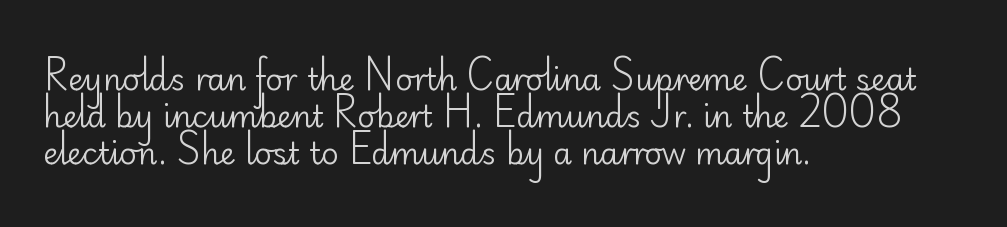
The image shows 30 px regular-weight sans-serif type, upright; set left-aligned, line spacing 1.24x, normal letter spacing, not underlined; low stroke contrast and a small x-height.
